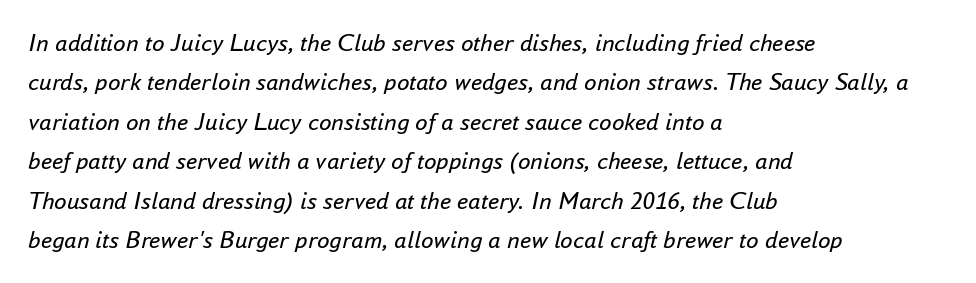
{"italic": "yes", "lean": "right", "slant_degrees": 16, "bold": "no", "underline": "no", "align": "left", "line_spacing": "normal", "line_spacing_ratio": 1.58, "letter_spacing": "normal", "letter_spacing_em": 0.0, "glyph_px": 25}
